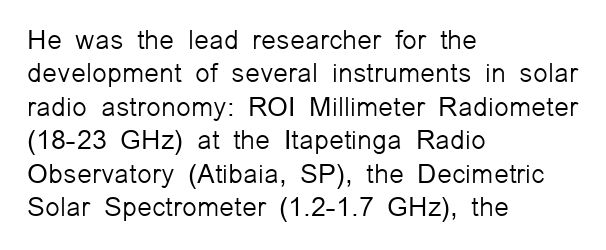
Q: Is the text bold? A: No.
Q: Is the text italic (slanted)? A: No, it is upright.
Q: Is the text underlined? A: No.
Q: How is the paragraph aligned? A: Left-aligned.
Q: Is the spacing between letters normal or unusually wide? A: Normal.
